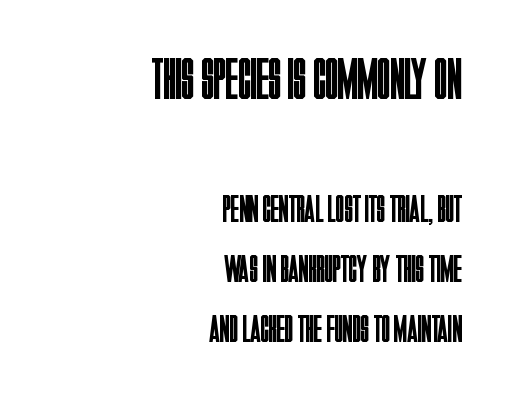
{"serif": "no", "italic": "no", "bold": "no", "weight": "regular", "width": "condensed", "stroke_contrast": "low", "x_height": "large", "monospaced": "no", "underline": "no", "align": "right", "line_spacing": "normal", "line_spacing_ratio": 1.54, "letter_spacing": "normal", "letter_spacing_em": 0.0, "larger_block": "first", "size_ratio": 1.51, "glyph_px": 59}
